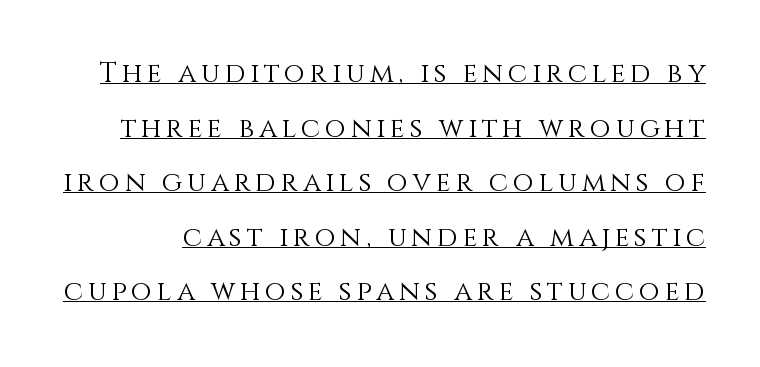
The image shows 27 px text type, upright; set loose line spacing (2.02x), underlined.
